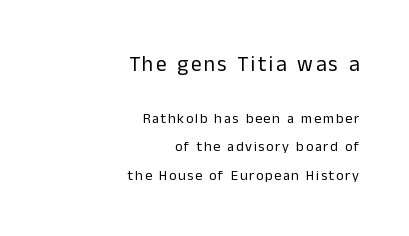
The image shows 21 px text type, upright; set right-aligned, loose line spacing (2.02x), not underlined; the first (top) block is 1.5x larger.
